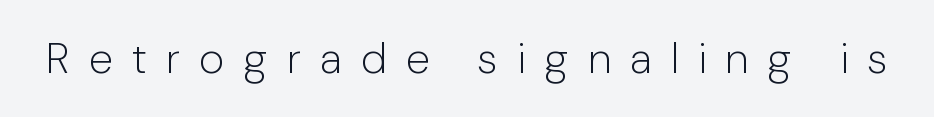
A typesetter would call this heavily tracked-out type. Is the type heavy? It reads as light-to-regular instead. A sans-serif font was chosen for this passage. Descenders are the only things crossing below the line. Note the varied advance widths — an 'i' is clearly narrower than an 'm'.
